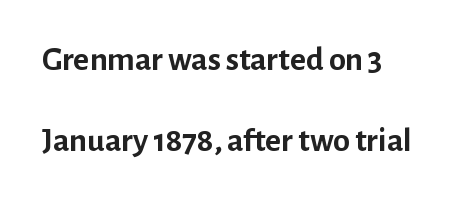
{"serif": "no", "italic": "no", "bold": "yes", "weight": "semibold", "width": "normal", "stroke_contrast": "low", "x_height": "medium", "monospaced": "no", "underline": "no", "align": "left", "line_spacing": "loose", "line_spacing_ratio": 2.37, "letter_spacing": "normal", "letter_spacing_em": 0.0, "glyph_px": 34}
